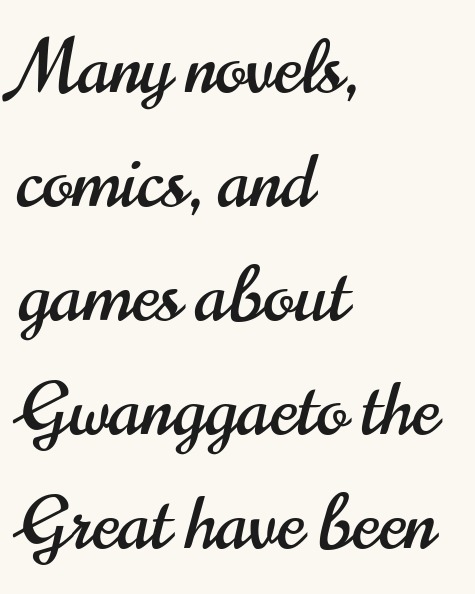
The rendering keeps characters at their native spacing. Notice how descenders clear the ascenders below comfortably — that's standard leading. Each line starts at the same left margin while the right side varies. You could not count columns in this text — the font is proportionally spaced. No word sits above an underline.
